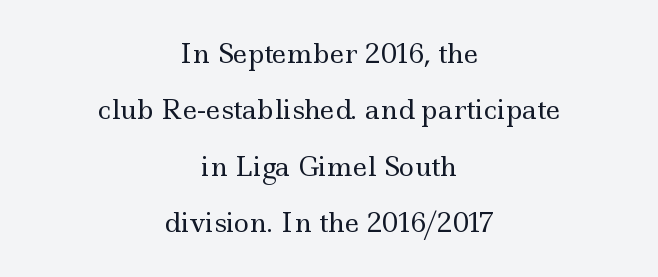
Q: Is the text bold? A: No.
Q: Is the text italic (slanted)? A: No, it is upright.
Q: Is the text underlined? A: No.
Q: How is the paragraph aligned? A: Centered.
Q: Is the spacing between letters normal or unusually wide? A: Normal.
Q: Is the spacing between lines tight, normal or loose? A: Loose.
